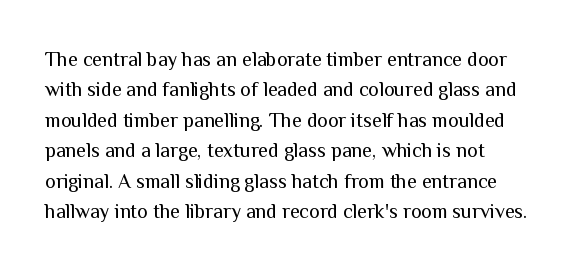
Q: Is the text bold? A: No.
Q: Is the text italic (slanted)? A: No, it is upright.
Q: Is the text underlined? A: No.
Q: How is the paragraph aligned? A: Left-aligned.
Q: Is the spacing between letters normal or unusually wide? A: Normal.
Q: Is the spacing between lines tight, normal or loose? A: Normal.
